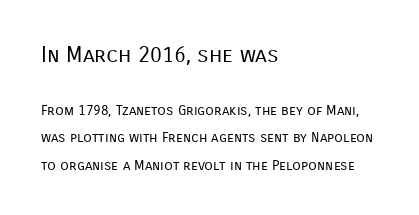
The composition opens big and finishes small. Line spacing here is loose. The specimen omits any rule beneath the text block's lines. A classic flush-left, rag-right setting is used for this passage. Caption: standard tracking, unaltered. Upright lettering throughout.
